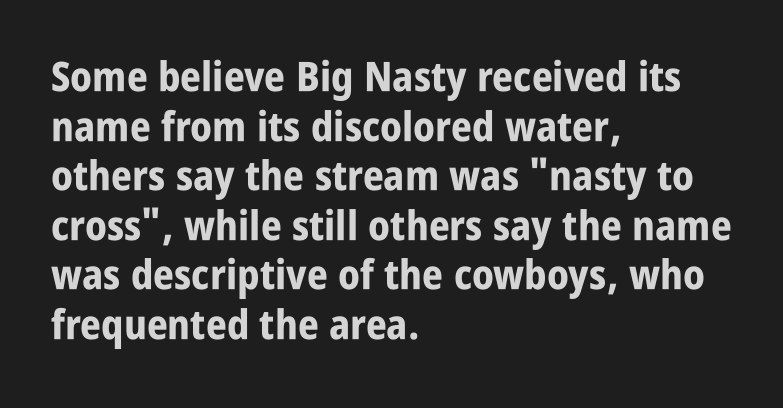
The image shows 41 px bold, condensed sans-serif type, upright; set left-aligned, line spacing 1.21x, normal letter spacing, not underlined; low stroke contrast and a large x-height.
